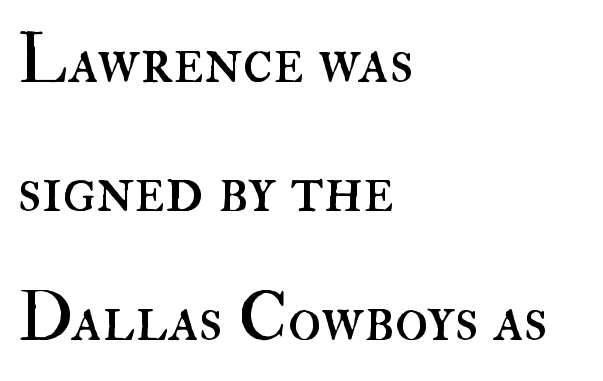
{"italic": "no", "bold": "no", "weight": "regular", "width": "normal", "stroke_contrast": "high", "x_height": "small", "monospaced": "no", "underline": "no", "align": "left", "line_spacing": "loose", "line_spacing_ratio": 1.9, "letter_spacing": "normal", "letter_spacing_em": 0.0, "glyph_px": 68}
